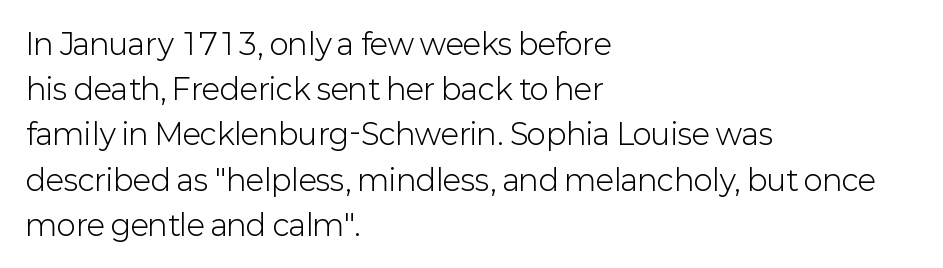
If you measured baseline to baseline, you'd find a middling distance. Looks like regular typesetting: each glyph gets only the width it needs. The foot of each line stays bare and open. A roman cut, with each character standing at attention. Typeset ragged right — the left edge is the straight one. No chunkiness to these letters — they're not bold.
